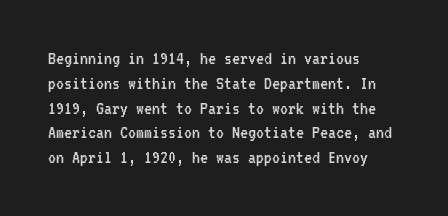
Each stroke keeps to a modest, everyday thickness or less. The type is set solid horizontally, with unmodified tracking. Italic: no, the glyphs are upright roman. In CSS terms this would be text-align: left.
